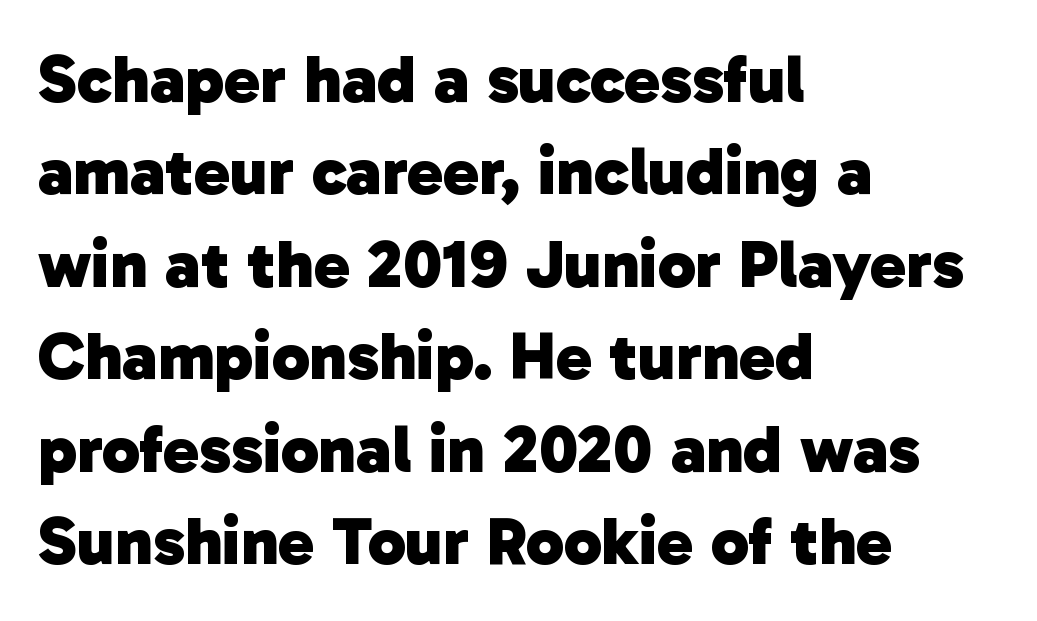
Is the letter spacing exaggerated? No — it looks like the ordinary default. The rendering shows plain stroke endings on the letterforms — a sans-serif design. The vertical gap from one line to the next is medium. Look at the stroke-to-counter ratio: heavy, a bold.
